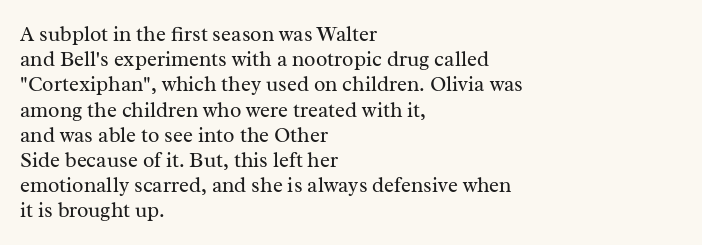
{"italic": "no", "bold": "no", "underline": "no", "align": "left", "line_spacing_ratio": 1.2, "letter_spacing": "normal", "letter_spacing_em": 0.0, "glyph_px": 21}
